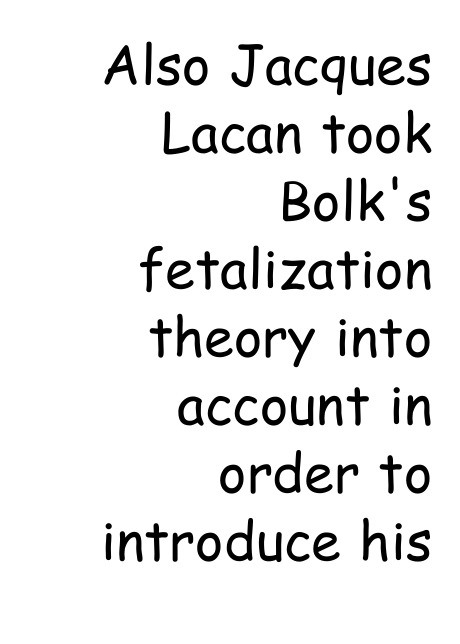
Q: Is the text bold? A: No.
Q: Is the text italic (slanted)? A: No, it is upright.
Q: Is the typeface a serif or a sans-serif typeface? A: Sans-serif.
Q: Is the text underlined? A: No.
Q: How is the paragraph aligned? A: Right-aligned.
Q: Is the spacing between letters normal or unusually wide? A: Normal.
Q: Is the spacing between lines tight, normal or loose? A: Normal.
Q: Width (condensed, normal, or wide)? A: Condensed.
Q: Stroke contrast? A: Low.
Q: x-height? A: Medium.
Q: Monospaced? A: No.
